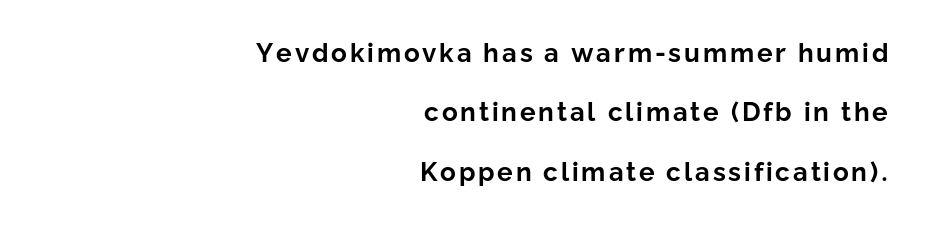
Leftover space on each line is placed entirely before the opening word. Summary of vertical rhythm: relaxed, with wide interline spacing. Anything drawn beneath the words? Only blank space. The letters stand straight up with perfectly vertical stems.
